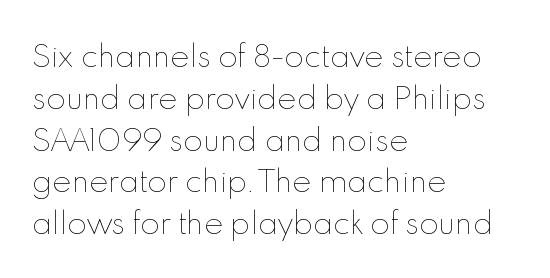
Q: Is the text bold? A: No.
Q: Is the text italic (slanted)? A: No, it is upright.
Q: Is the text underlined? A: No.
Q: How is the paragraph aligned? A: Left-aligned.
Q: Is the spacing between letters normal or unusually wide? A: Normal.
Q: Is the spacing between lines tight, normal or loose? A: Normal.
Q: Width (condensed, normal, or wide)? A: Normal.
Q: x-height? A: Small.
Q: Monospaced? A: No.
